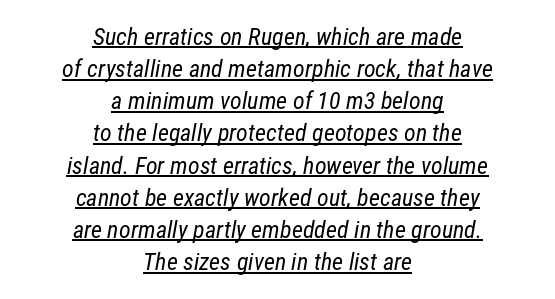
Evenly set lines give the paragraph a standard silhouette. The horizontal fit of the characters is conventional and even. You can see a thin bar hugging the bottom of the glyphs. A centered setting, common on invitations and titles, is used for this passage.
